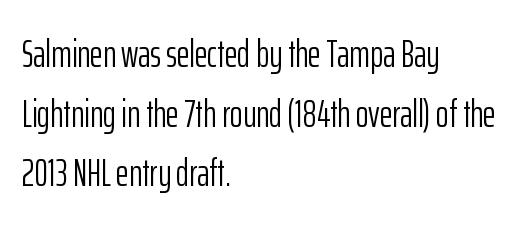
The typeface chosen for these lines omits serifs. Line spacing here is normal. You could call the tracking neutral — neither tight nor loose. The letters stand upright; this is a roman face. Left-aligned paragraph, ragged on the right.
